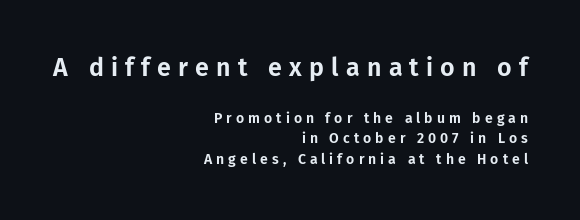
The image shows 25 px text type, upright; set right-aligned, normal line spacing (1.47x), unusually wide letter spacing (+0.29 em), not underlined; the first (top) block is 1.79x larger.
